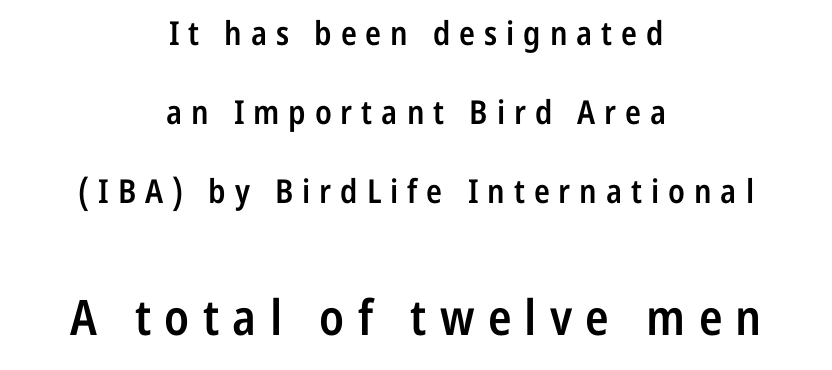
Between one letter and the next there's a generous, obvious gap. Compare the two chunks: the lower has the greater cap height. Successive baselines arrive slowly, with a big drop between each. A sans-serif font was chosen for this passage. The string is rendered with underlining switched off.
